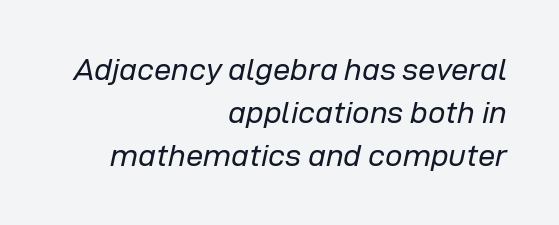
A typesetter would call this leading conventional body-copy spacing. These lines keep a tight, regular rhythm from letter to letter. Reading down the block, your eye finds every line finishing at a fixed right position. Character widths vary here, with narrow letters taking less room than wide ones.
